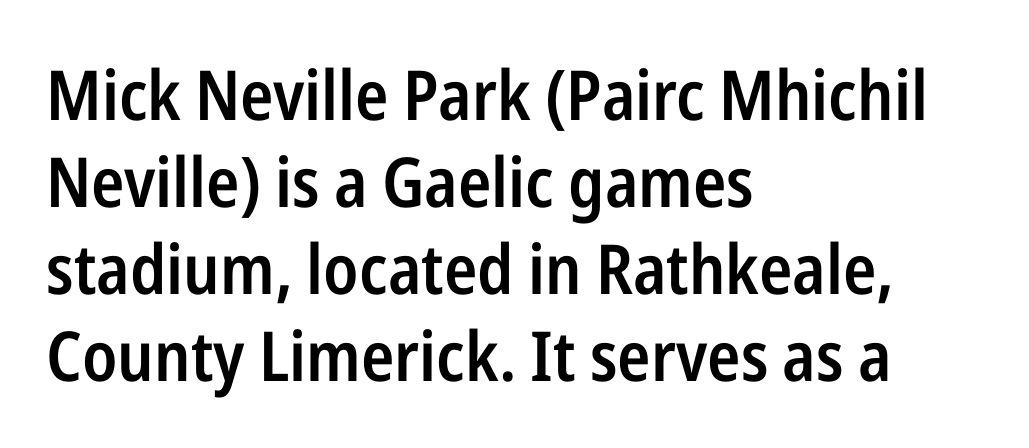
The image shows 69 px semibold, condensed sans-serif type, upright; set left-aligned, normal line spacing (1.26x), normal letter spacing, not underlined; low stroke contrast and a medium x-height.
